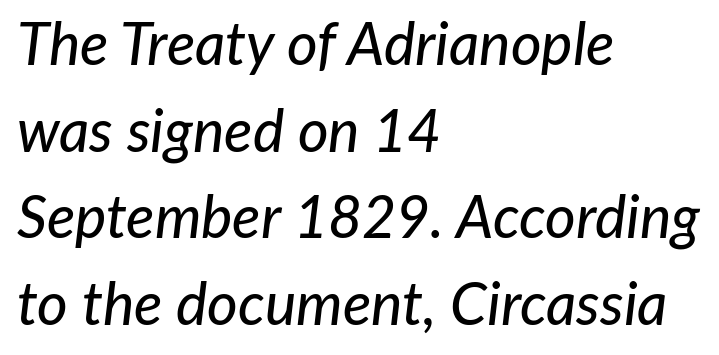
The image shows 59 px text type, italic (leaning right); set left-aligned, normal line spacing (1.47x), normal letter spacing, not underlined; low stroke contrast and a medium x-height.
